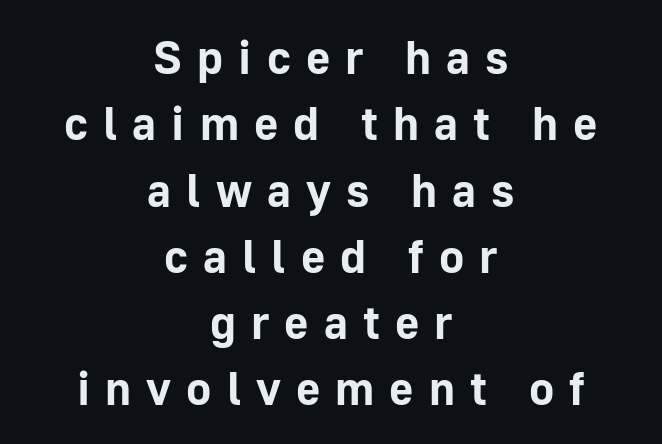
Letterform terminals end flat and unadorned throughout the passage. Weight: bold. Beneath every word, the page is bare. Rows of type keep a routine distance in the vertical direction. The tracking reads as deliberately expanded to a designer's eye. Is this a fixed-width face? No — the glyphs have proportional, varying widths.
